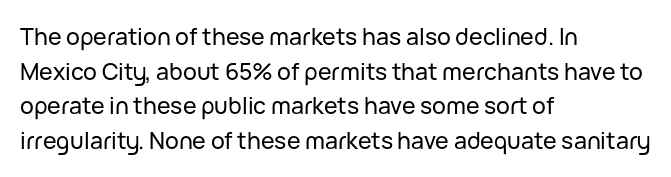
{"italic": "no", "underline": "no", "align": "left", "line_spacing": "normal", "line_spacing_ratio": 1.51, "letter_spacing": "normal", "letter_spacing_em": 0.0, "glyph_px": 23}
